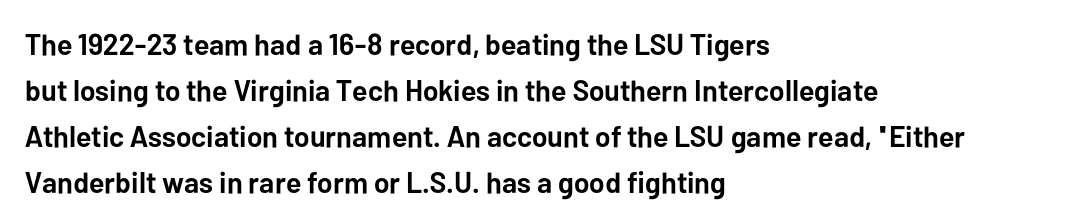
The passage shown is typeset with a sans-serif family. Which margin do the lines hug? The left one — the right edge is uneven. A normal amount of white space separates one row of letters from the next. The string is rendered with underlining switched off. The typesetting leans heavy: a genuine bold. Letter spacing: default.
